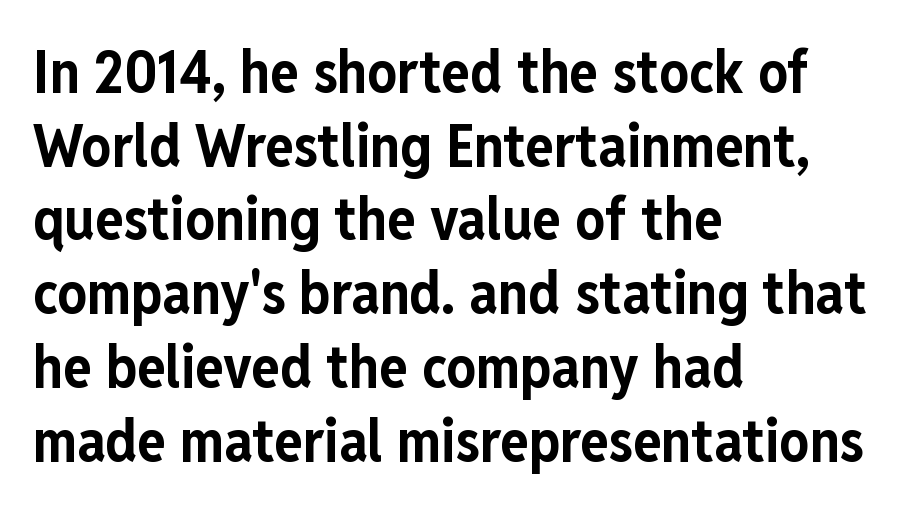
Q: Is the text bold? A: Yes.
Q: Is the text italic (slanted)? A: No, it is upright.
Q: Is the typeface a serif or a sans-serif typeface? A: Sans-serif.
Q: Is the text underlined? A: No.
Q: How is the paragraph aligned? A: Left-aligned.
Q: Is the spacing between letters normal or unusually wide? A: Normal.
Q: Is the spacing between lines tight, normal or loose? A: Normal.
Q: Width (condensed, normal, or wide)? A: Condensed.
Q: Stroke contrast? A: Low.
Q: x-height? A: Medium.
Q: Monospaced? A: No.
